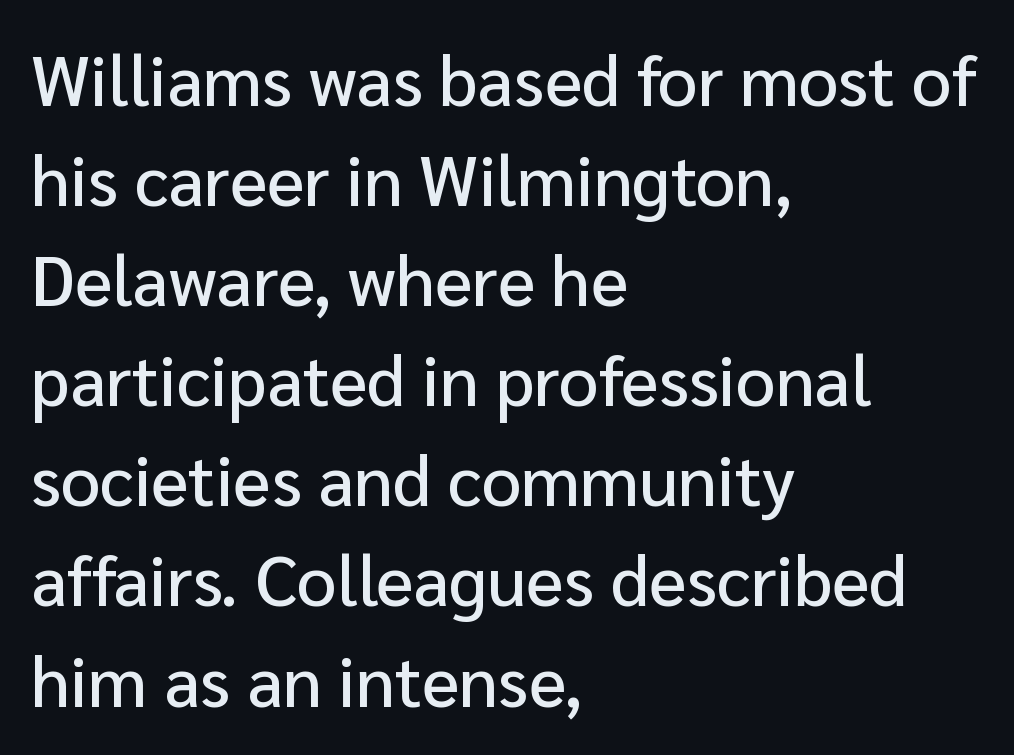
Just letters on the line, the space beneath them empty. This is the regular roman posture of the typeface. Summary of vertical rhythm: regular, with standard interline spacing. You could not count columns in this text — the font is proportionally spaced. The tracking reads as untouched default to a designer's eye.
